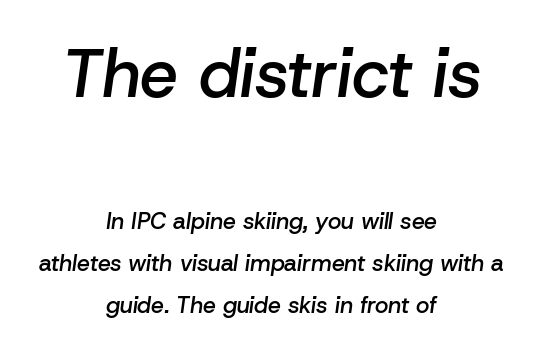
The image shows 68 px semibold type, italic (leaning right); set centered, line spacing 1.81x, normal letter spacing, not underlined; the first (top) block is 2.96x larger; low stroke contrast and a medium x-height.
